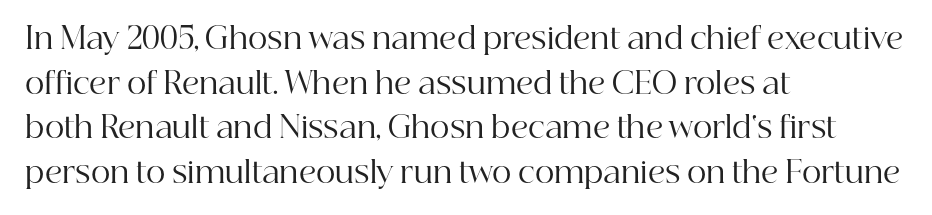
{"serif": "yes", "italic": "no", "bold": "no", "weight": "regular", "width": "normal", "stroke_contrast": "high", "x_height": "medium", "monospaced": "no", "underline": "no", "align": "left", "line_spacing": "normal", "line_spacing_ratio": 1.49, "letter_spacing": "normal", "letter_spacing_em": 0.0, "glyph_px": 30}
